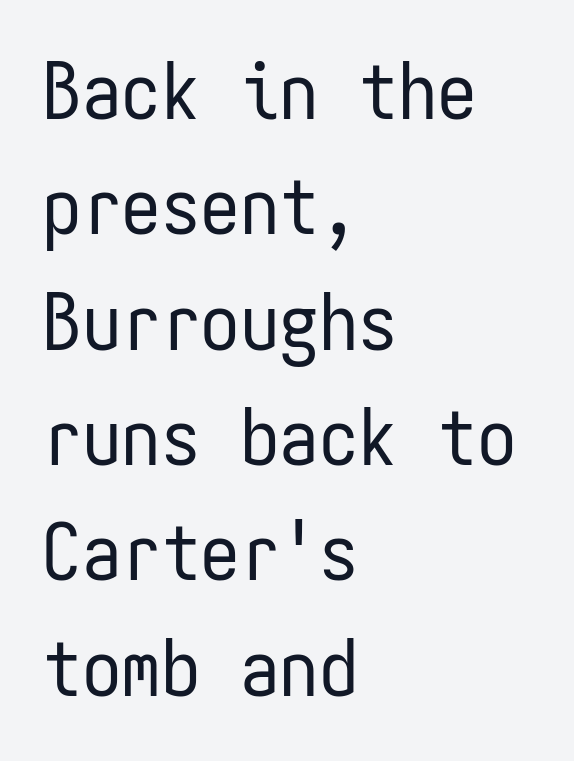
Q: Is the text bold? A: No.
Q: Is the text italic (slanted)? A: No, it is upright.
Q: Is the typeface a serif or a sans-serif typeface? A: Sans-serif.
Q: Is the text underlined? A: No.
Q: How is the paragraph aligned? A: Left-aligned.
Q: Is the spacing between letters normal or unusually wide? A: Normal.
Q: Is the spacing between lines tight, normal or loose? A: Normal.
Q: Width (condensed, normal, or wide)? A: Condensed.
Q: Stroke contrast? A: Low.
Q: x-height? A: Medium.
Q: Monospaced? A: Yes.
